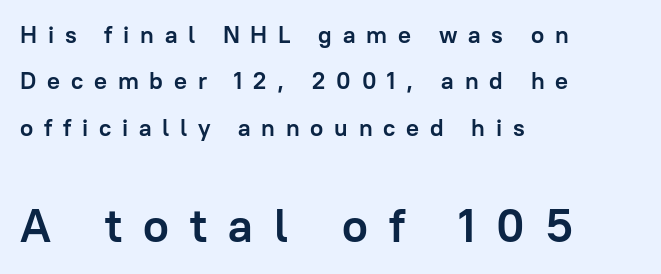
{"serif": "no", "italic": "no", "bold": "yes", "weight": "semibold", "width": "normal", "stroke_contrast": "low", "x_height": "medium", "monospaced": "no", "underline": "no", "align": "left", "line_spacing": "loose", "line_spacing_ratio": 1.93, "letter_spacing": "wide", "letter_spacing_em": 0.45, "larger_block": "second", "size_ratio": 1.96, "glyph_px": 47}
